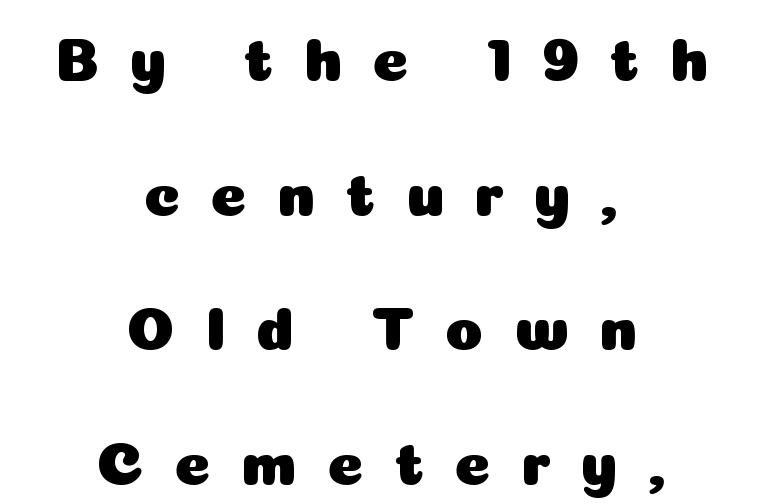
Tall strokes in this sample are plumb rather than angled. Just letters on the line, the space beneath them empty. What kind of face is this? One without serifs — a sans. Caption: expanded tracking, letters set apart.
